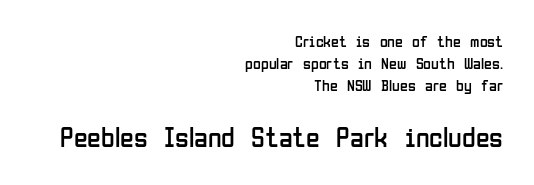
The image shows 28 px regular-weight, condensed sans-serif type, upright; set right-aligned, normal line spacing (1.37x), normal letter spacing, not underlined; the second (bottom) block is 1.75x larger; low stroke contrast and a medium x-height.
